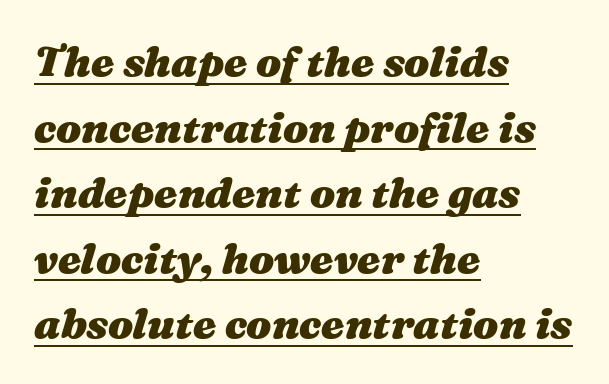
Q: Is the text bold? A: Yes.
Q: Is the text italic (slanted)? A: Yes, it leans right by about 16 degrees.
Q: Is the text underlined? A: Yes.
Q: How is the paragraph aligned? A: Left-aligned.
Q: Is the spacing between letters normal or unusually wide? A: Normal.
Q: Is the spacing between lines tight, normal or loose? A: Normal.
Q: Width (condensed, normal, or wide)? A: Wide.
Q: Stroke contrast? A: Medium.
Q: x-height? A: Medium.
Q: Monospaced? A: No.
